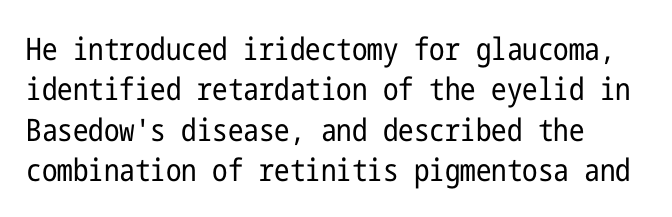
Q: Is the text bold? A: No.
Q: Is the text italic (slanted)? A: No, it is upright.
Q: Is the typeface a serif or a sans-serif typeface? A: Sans-serif.
Q: Is the text underlined? A: No.
Q: Is the spacing between letters normal or unusually wide? A: Normal.
Q: Is the spacing between lines tight, normal or loose? A: Normal.
Q: Width (condensed, normal, or wide)? A: Condensed.
Q: Stroke contrast? A: Low.
Q: x-height? A: Medium.
